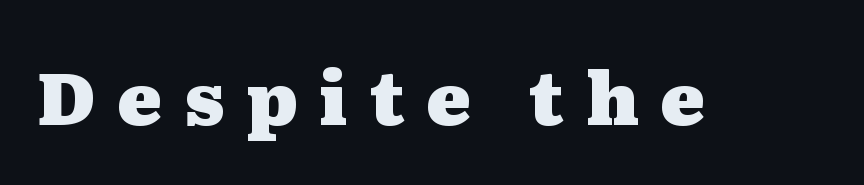
{"serif": "yes", "italic": "no", "bold": "yes", "weight": "heavy", "width": "wide", "stroke_contrast": "medium", "x_height": "medium", "monospaced": "no", "underline": "no", "letter_spacing": "wide", "letter_spacing_em": 0.29, "glyph_px": 74}
